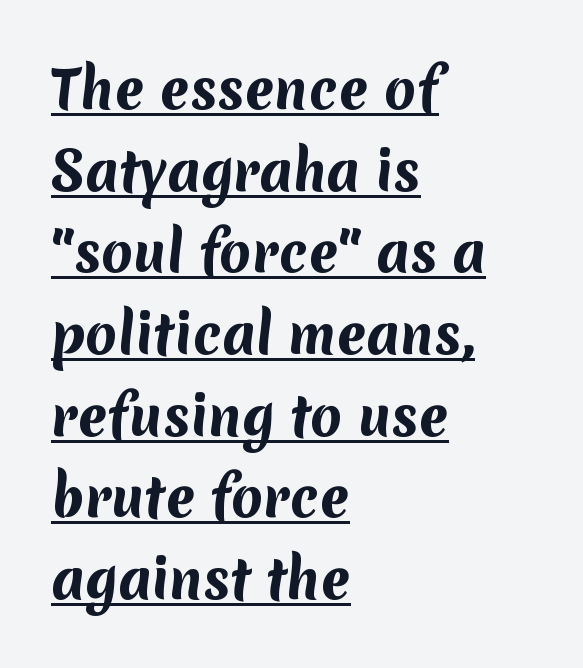
The image shows 52 px bold sans-serif type; set left-aligned, normal line spacing (1.57x), normal letter spacing, underlined; medium stroke contrast and a medium x-height.
